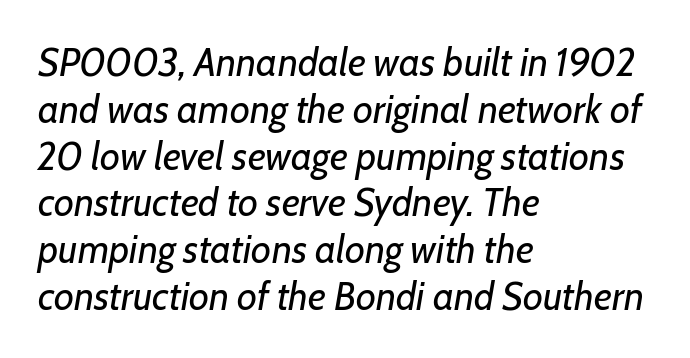
Q: Is the text bold? A: No.
Q: Is the text italic (slanted)? A: Yes, it leans right by about 7 degrees.
Q: Is the text underlined? A: No.
Q: How is the paragraph aligned? A: Left-aligned.
Q: Is the spacing between letters normal or unusually wide? A: Normal.
Q: Width (condensed, normal, or wide)? A: Normal.
Q: Stroke contrast? A: Low.
Q: x-height? A: Medium.
Q: Monospaced? A: No.
